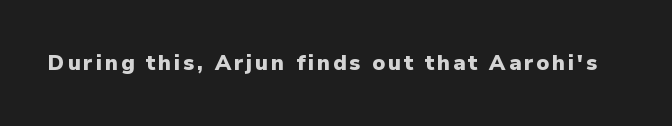
{"italic": "no", "bold": "yes", "underline": "no", "glyph_px": 21}
